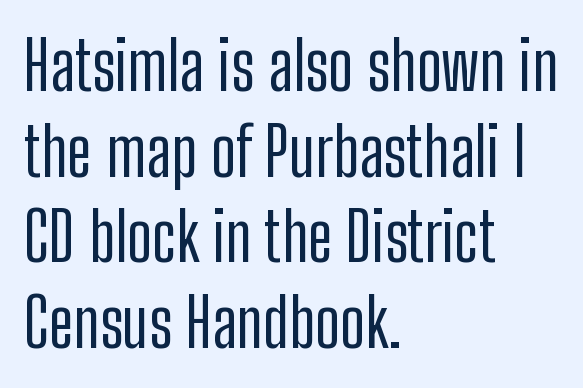
The image shows 68 px condensed sans-serif type, upright; set left-aligned, normal line spacing (1.26x), normal letter spacing, not underlined; low stroke contrast and a medium x-height.
